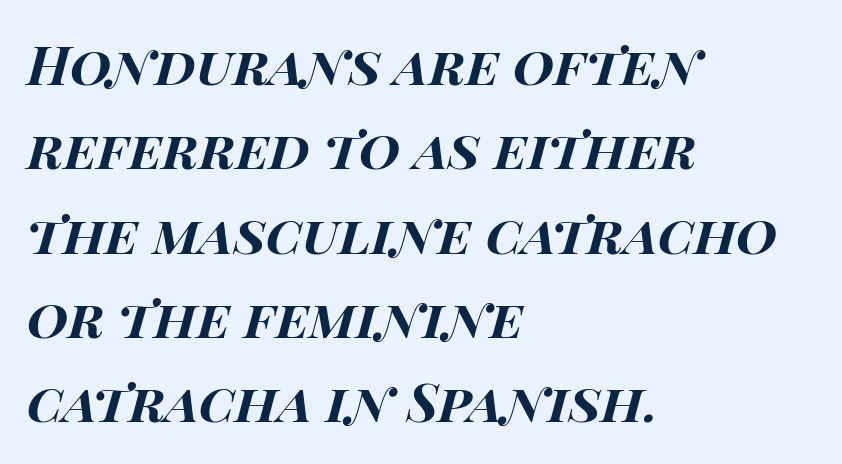
Notice how descenders clear the ascenders below comfortably — that's standard leading. Varying glyph widths throughout — classic text-font behaviour. Does extra space separate the letters? No, they use regular spacing. The face used here has the dense, thick strokes of a bold.
